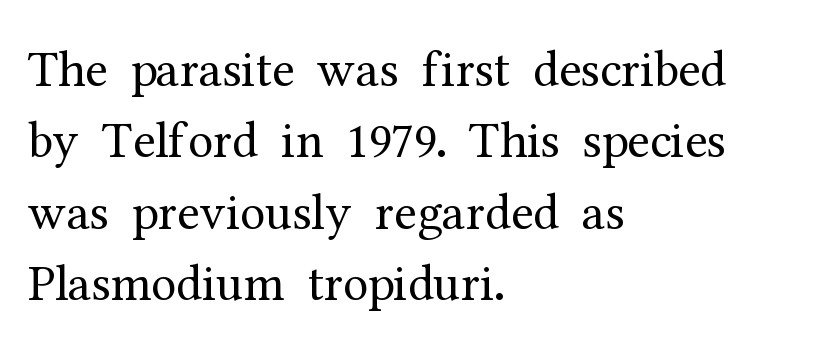
No extra tracking has been applied to these lines. Spacing verdict: proportional, widths tailored to each character. The passage is arranged the way most books set body copy — flush left. The designer left line spacing at the default.
